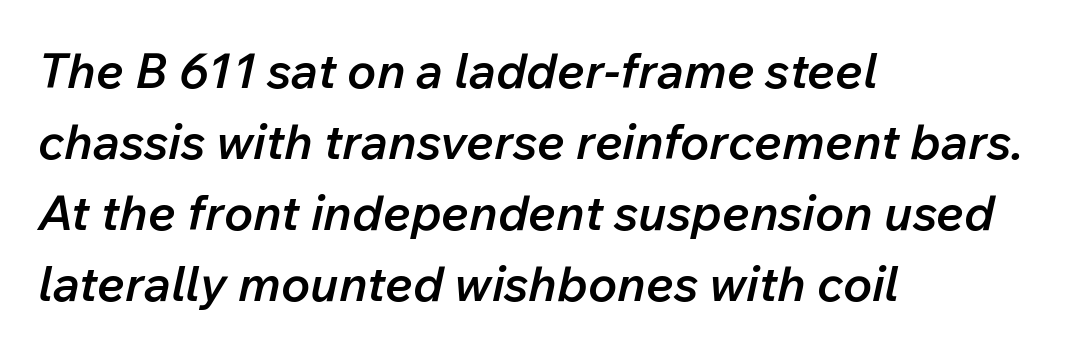
{"italic": "yes", "lean": "right", "slant_degrees": 12, "bold": "semi", "weight": "semibold", "width": "normal", "stroke_contrast": "low", "x_height": "medium", "monospaced": "no", "underline": "no", "align": "left", "line_spacing": "normal", "line_spacing_ratio": 1.45, "letter_spacing": "normal", "letter_spacing_em": 0.0, "glyph_px": 49}
